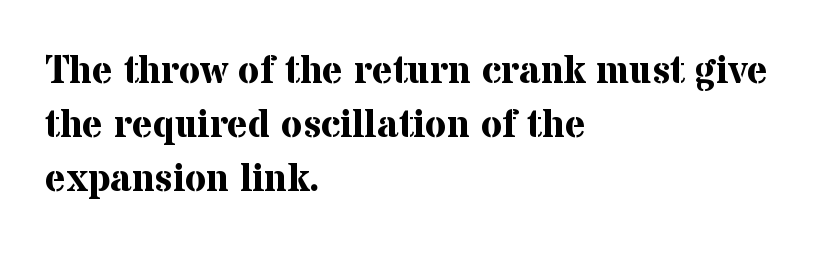
The image shows 39 px bold serif type, upright; set left-aligned, normal line spacing (1.39x), normal letter spacing, not underlined; medium stroke contrast and a medium x-height.
